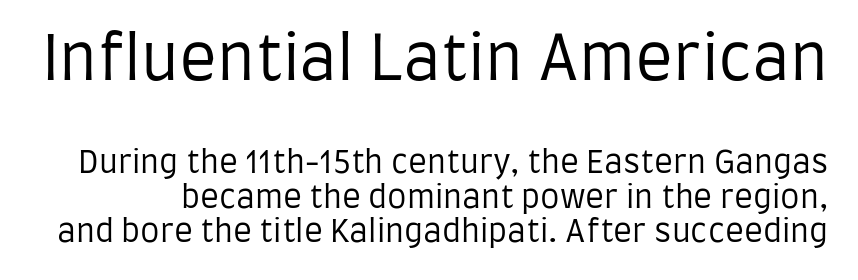
Clear beneath every line of the passage. These glyphs show unthickened strokes, regular width or finer. Caption: upper text group enlarged, lower text group reduced. Tracking value appears to be zero — textbook default spacing.
